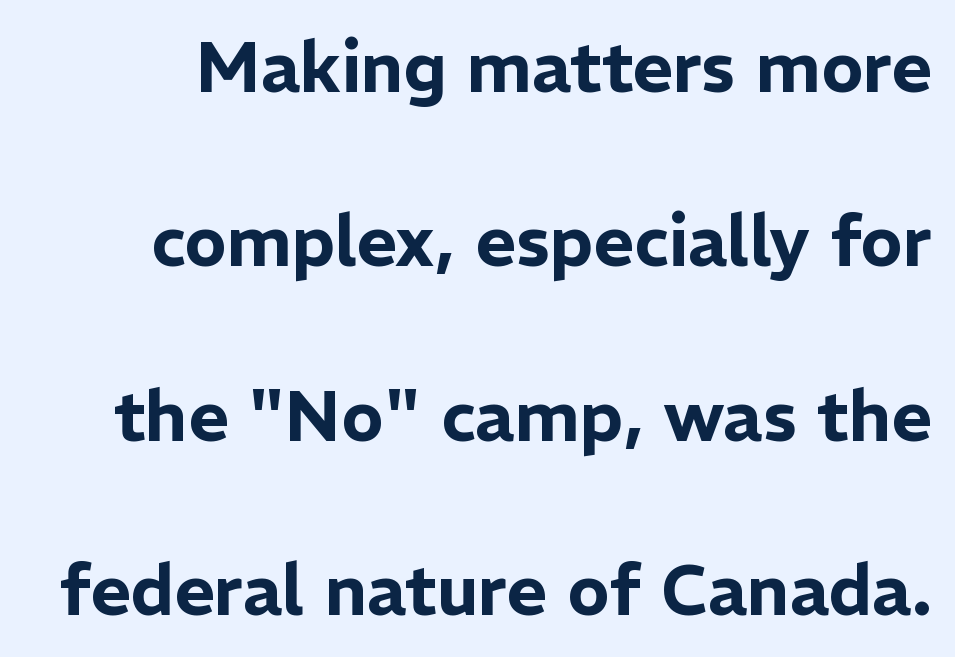
The image shows 70 px sans-serif type, upright; set loose line spacing (2.49x), normal letter spacing, not underlined; low stroke contrast and a medium x-height.
